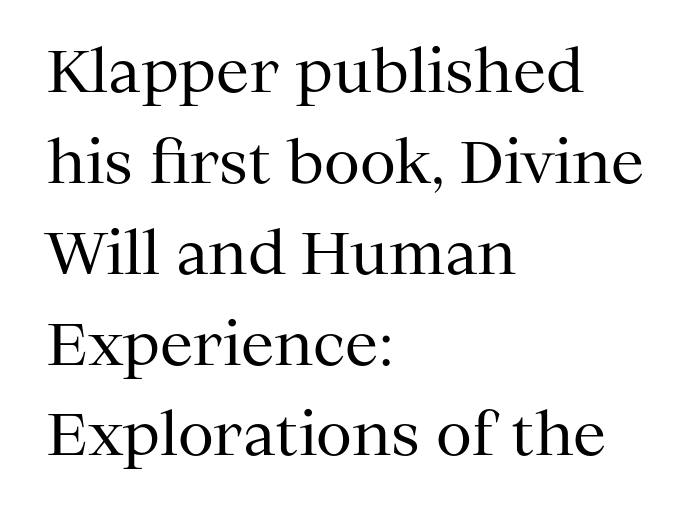
The lines are quadded left. Look at the bottom of the vertical strokes: they flare into serifs here. How are the letters spaced? Ordinarily, with no added tracking. One glance says typical: line gaps are just what's usual.
